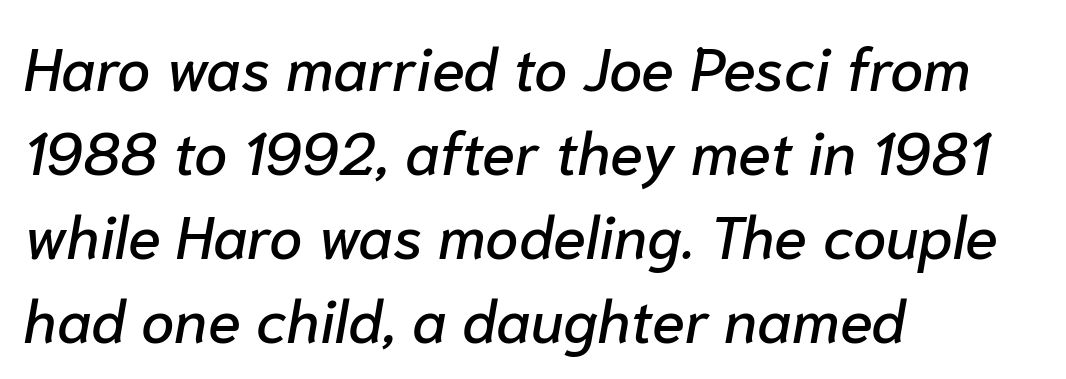
Q: Is the text italic (slanted)? A: Yes, it leans right by about 10 degrees.
Q: Is the text underlined? A: No.
Q: How is the paragraph aligned? A: Left-aligned.
Q: Is the spacing between letters normal or unusually wide? A: Normal.
Q: Is the spacing between lines tight, normal or loose? A: Normal.
Q: Width (condensed, normal, or wide)? A: Normal.
Q: Stroke contrast? A: Low.
Q: x-height? A: Medium.
Q: Monospaced? A: No.
